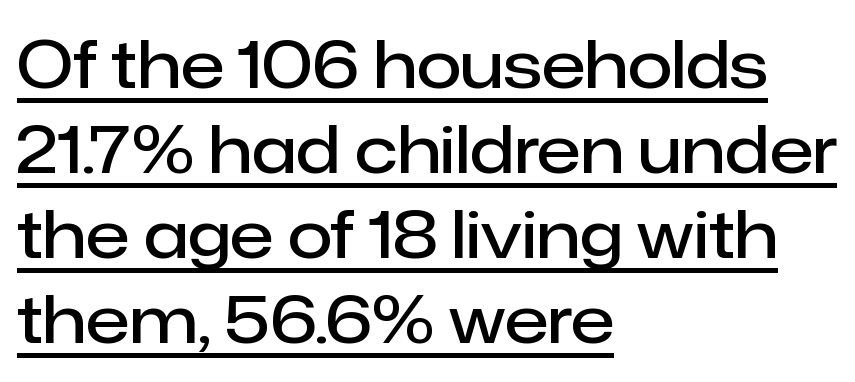
{"serif": "no", "italic": "no", "bold": "semi", "weight": "semibold", "width": "normal", "stroke_contrast": "low", "x_height": "medium", "monospaced": "no", "underline": "yes", "align": "left", "line_spacing": "normal", "line_spacing_ratio": 1.31, "letter_spacing": "normal", "letter_spacing_em": 0.0, "glyph_px": 65}
